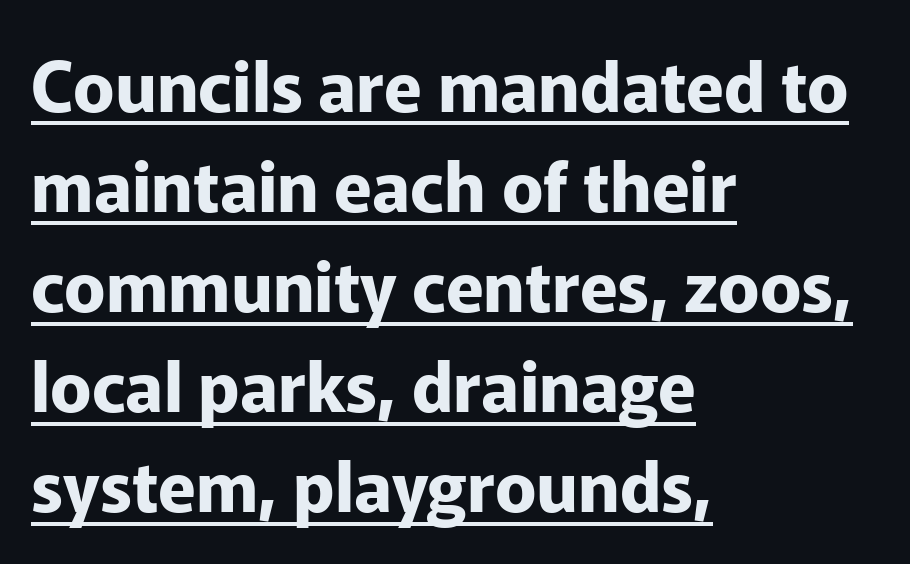
Q: Is the text bold? A: Yes.
Q: Is the text italic (slanted)? A: No, it is upright.
Q: Is the typeface a serif or a sans-serif typeface? A: Sans-serif.
Q: Is the text underlined? A: Yes.
Q: How is the paragraph aligned? A: Left-aligned.
Q: Is the spacing between letters normal or unusually wide? A: Normal.
Q: Is the spacing between lines tight, normal or loose? A: Normal.
Q: Width (condensed, normal, or wide)? A: Normal.
Q: Stroke contrast? A: Low.
Q: x-height? A: Medium.
Q: Monospaced? A: No.
